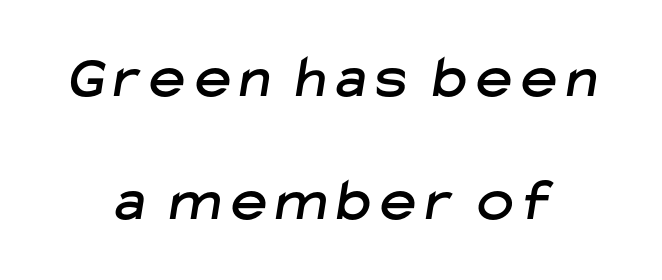
Q: Is the typeface a serif or a sans-serif typeface? A: Sans-serif.
Q: Is the text underlined? A: No.
Q: How is the paragraph aligned? A: Centered.
Q: Is the spacing between lines tight, normal or loose? A: Loose.
Q: Width (condensed, normal, or wide)? A: Normal.
Q: Stroke contrast? A: Low.
Q: x-height? A: Medium.
Q: Monospaced? A: No.
